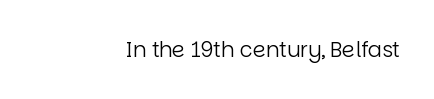
The image shows 21 px text type, upright; set normal letter spacing, not underlined.
